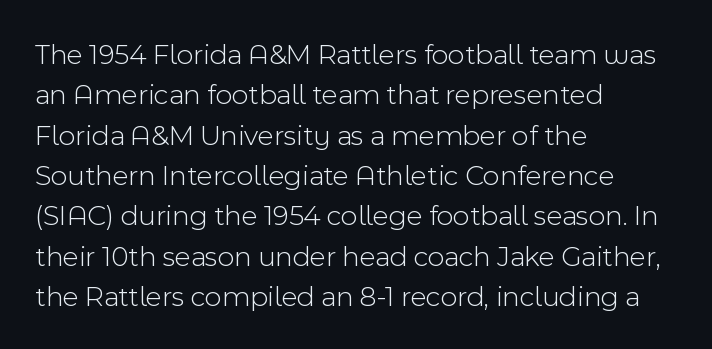
Q: Is the text bold? A: No.
Q: Is the text italic (slanted)? A: No, it is upright.
Q: Is the typeface a serif or a sans-serif typeface? A: Sans-serif.
Q: Is the text underlined? A: No.
Q: How is the paragraph aligned? A: Left-aligned.
Q: Is the spacing between letters normal or unusually wide? A: Normal.
Q: Is the spacing between lines tight, normal or loose? A: Normal.
Q: Width (condensed, normal, or wide)? A: Normal.
Q: x-height? A: Medium.
Q: Monospaced? A: No.
